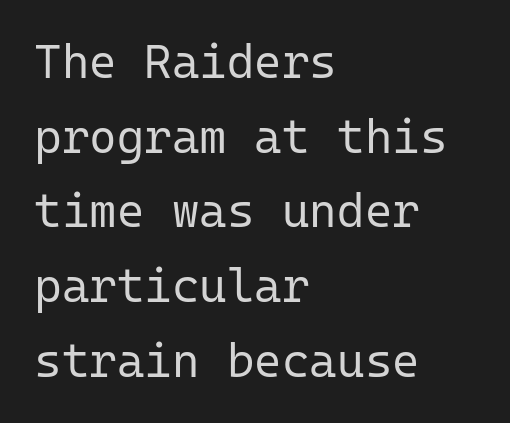
The image shows 47 px regular-weight sans-serif type, upright, monospaced; set left-aligned, normal line spacing (1.59x), normal letter spacing, not underlined; low stroke contrast and a medium x-height.
